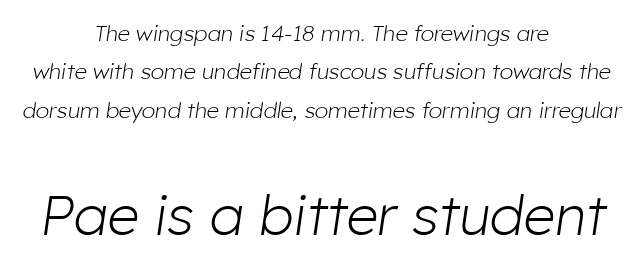
{"italic": "yes", "lean": "right", "slant_degrees": 8, "bold": "no", "weight": "light", "width": "normal", "stroke_contrast": "low", "x_height": "medium", "monospaced": "no", "underline": "no", "align": "center", "line_spacing_ratio": 1.75, "letter_spacing": "normal", "letter_spacing_em": 0.0, "larger_block": "second", "size_ratio": 2.55, "glyph_px": 56}
